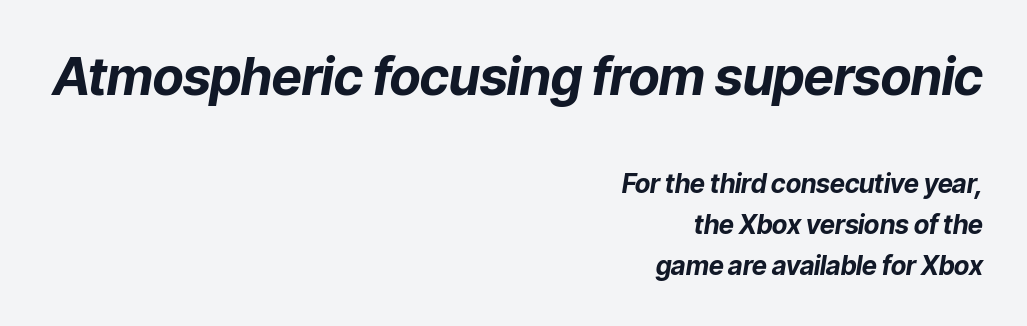
The image shows 52 px bold type, italic (leaning right); set right-aligned, normal line spacing (1.57x), normal letter spacing, not underlined; the first (top) block is 2.0x larger; low stroke contrast and a medium x-height.
